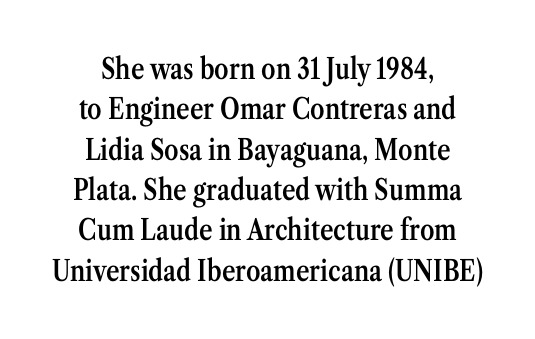
{"serif": "yes", "italic": "no", "bold": "semi", "weight": "semibold", "width": "condensed", "stroke_contrast": "medium", "x_height": "medium", "monospaced": "no", "underline": "no", "align": "center", "line_spacing": "normal", "line_spacing_ratio": 1.39, "letter_spacing": "normal", "letter_spacing_em": 0.0, "glyph_px": 29}
